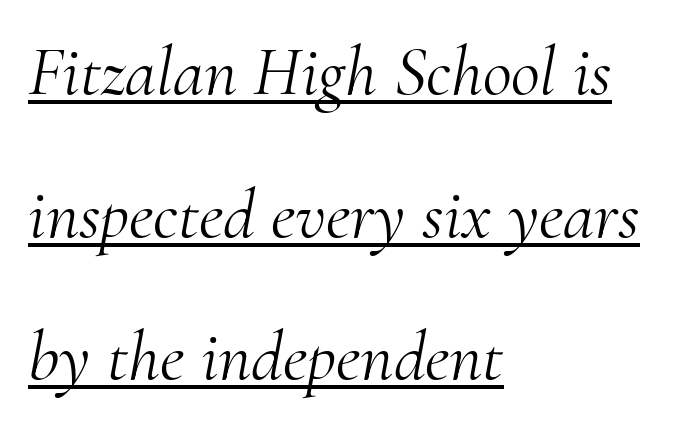
{"serif": "yes", "italic": "yes", "lean": "right", "slant_degrees": 10, "bold": "no", "weight": "light", "width": "normal", "stroke_contrast": "medium", "x_height": "small", "monospaced": "no", "underline": "yes", "align": "left", "line_spacing": "loose", "line_spacing_ratio": 2.01, "letter_spacing": "normal", "letter_spacing_em": 0.0, "glyph_px": 71}
